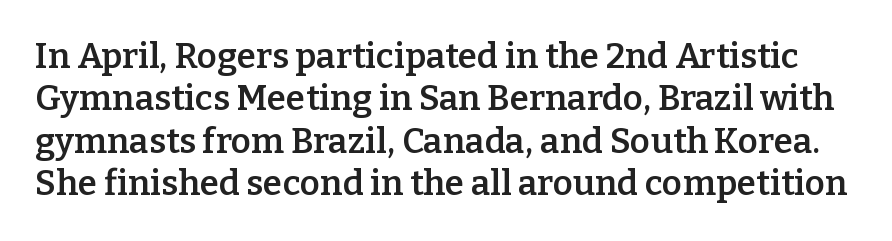
Q: Is the text bold? A: Semi-bold.
Q: Is the text italic (slanted)? A: No, it is upright.
Q: Is the typeface a serif or a sans-serif typeface? A: Serif.
Q: Is the text underlined? A: No.
Q: Is the spacing between letters normal or unusually wide? A: Normal.
Q: Width (condensed, normal, or wide)? A: Normal.
Q: Stroke contrast? A: Low.
Q: x-height? A: Medium.
Q: Monospaced? A: No.
